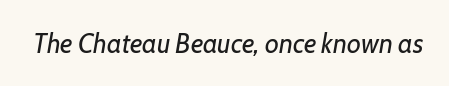
Tracking value appears to be zero — textbook default spacing. Decoration check: the copy has no underline. If you drew a line through each stem, it would be angled. Think standard paragraph weight, or any step lighter than that.
